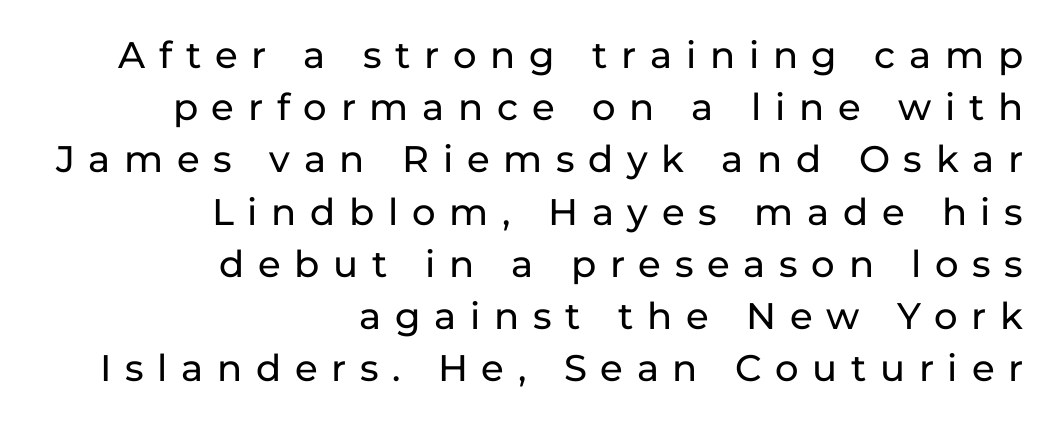
{"serif": "no", "italic": "no", "width": "normal", "stroke_contrast": "low", "x_height": "medium", "monospaced": "no", "underline": "no", "align": "right", "line_spacing": "normal", "line_spacing_ratio": 1.41, "letter_spacing": "wide", "letter_spacing_em": 0.37, "glyph_px": 37}
